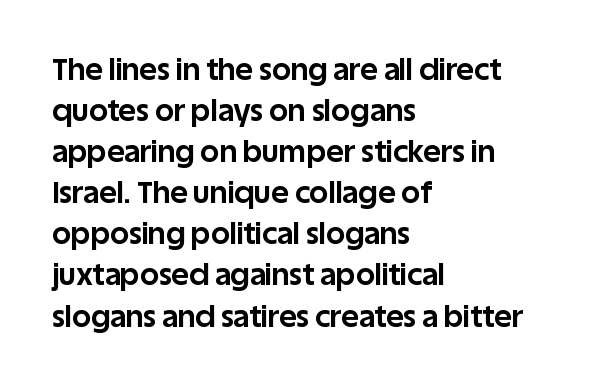
The image shows 30 px bold sans-serif type, upright; set left-aligned, normal line spacing (1.37x), normal letter spacing, not underlined; low stroke contrast and a large x-height.
